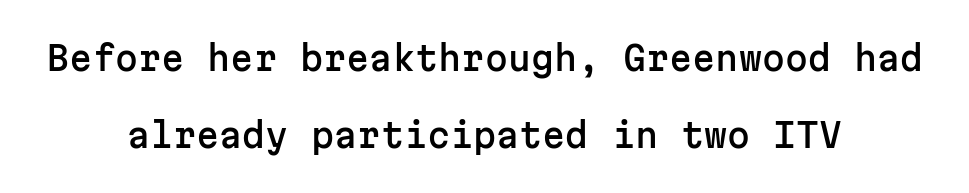
{"serif": "no", "italic": "no", "width": "normal", "stroke_contrast": "low", "x_height": "medium", "monospaced": "yes", "underline": "no", "align": "center", "line_spacing": "loose", "line_spacing_ratio": 2.33, "letter_spacing": "normal", "letter_spacing_em": 0.0, "glyph_px": 33}
